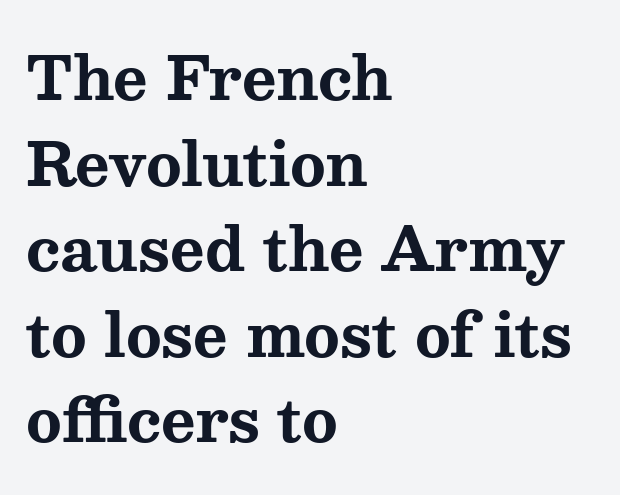
The image shows 59 px bold, wide serif type, upright; set left-aligned, normal line spacing (1.45x), normal letter spacing, not underlined; medium stroke contrast and a medium x-height.
